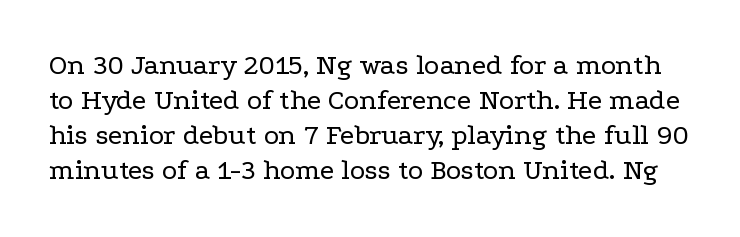
Q: Is the text bold? A: No.
Q: Is the text italic (slanted)? A: No, it is upright.
Q: Is the typeface a serif or a sans-serif typeface? A: Serif.
Q: Is the text underlined? A: No.
Q: Is the spacing between letters normal or unusually wide? A: Normal.
Q: Width (condensed, normal, or wide)? A: Wide.
Q: Stroke contrast? A: Low.
Q: x-height? A: Medium.
Q: Monospaced? A: No.
